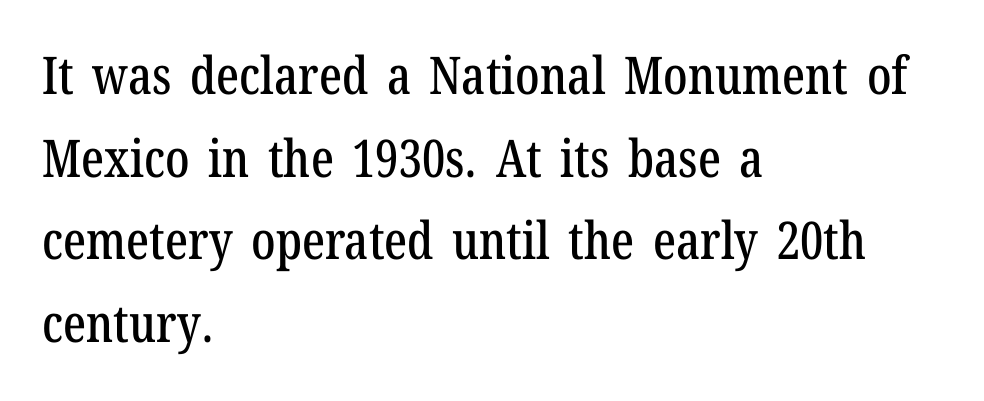
{"serif": "yes", "italic": "no", "width": "condensed", "stroke_contrast": "low", "x_height": "medium", "monospaced": "no", "underline": "no", "align": "left", "line_spacing": "normal", "line_spacing_ratio": 1.59, "letter_spacing": "normal", "letter_spacing_em": 0.0, "glyph_px": 52}
